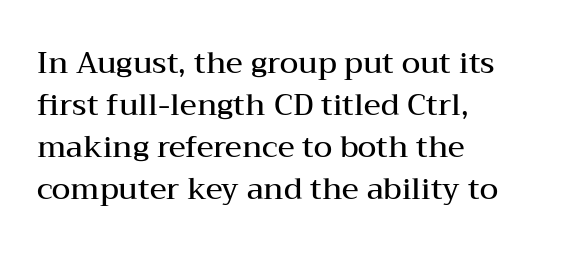
Each letter keeps its own natural width here, so spacing adapts to shape. What's the leading like? Ordinary, nothing unusual. The ragged edge is on the right, which tells us the setting is flush left. Standard letterfit; no display-style spreading of the glyphs. The strokes are fattened partway — semibold, not bold. If you drew a line through each stem, it would be perfectly vertical.
